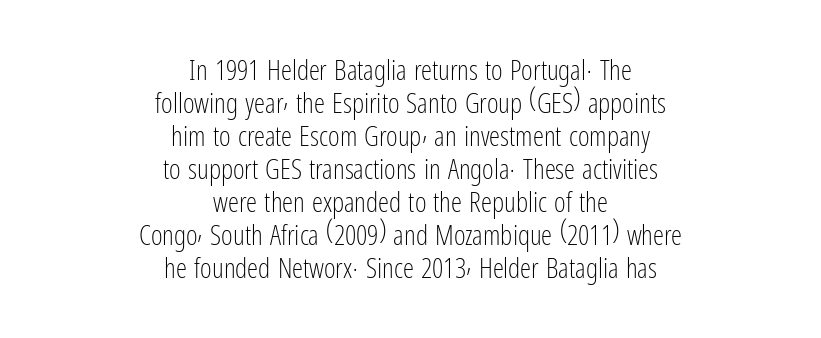
{"serif": "no", "italic": "no", "bold": "no", "weight": "light", "width": "condensed", "stroke_contrast": "low", "x_height": "medium", "monospaced": "no", "underline": "no", "align": "center", "line_spacing_ratio": 1.18, "letter_spacing": "normal", "letter_spacing_em": 0.0, "glyph_px": 28}
